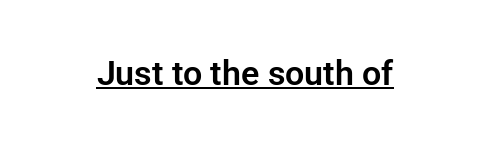
Q: Is the text italic (slanted)? A: No, it is upright.
Q: Is the typeface a serif or a sans-serif typeface? A: Sans-serif.
Q: Is the text underlined? A: Yes.
Q: Is the spacing between letters normal or unusually wide? A: Normal.
Q: Width (condensed, normal, or wide)? A: Normal.
Q: Stroke contrast? A: Low.
Q: x-height? A: Medium.
Q: Monospaced? A: No.
